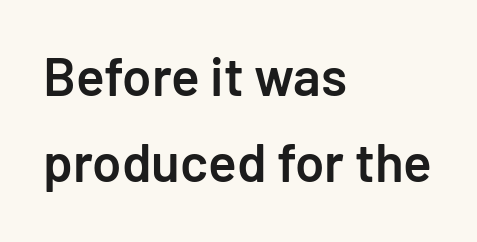
These lines are rendered in a variable-pitch font. Rule under the text: the space is simply empty. Layout note: lines flush left. Do the letters lean? They stand straight. The line-height multiplier appears to be the usual default. The font family rendered here belongs to the sans-serif group.
